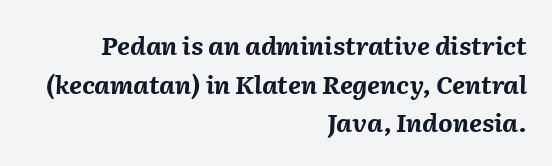
Q: Is the text bold? A: Yes.
Q: Is the text italic (slanted)? A: Yes, it leans right by about 2 degrees.
Q: Is the text underlined? A: No.
Q: How is the paragraph aligned? A: Right-aligned.
Q: Is the spacing between letters normal or unusually wide? A: Normal.
Q: Is the spacing between lines tight, normal or loose? A: Normal.
